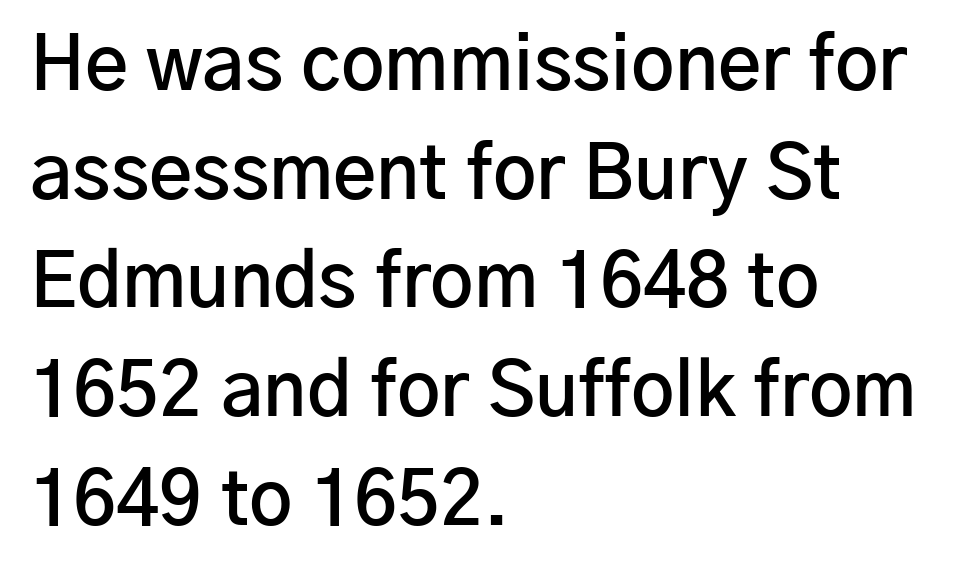
Is this a fixed-width face? No — the glyphs have proportional, varying widths. A semibold gives these letters moderate extra thickness, short of bold. The letters sit at their default tracking, neither squeezed nor spread. Horizontal bands of white between lines are of average thickness. This rendering uses left alignment, leaving the right contour irregular.
